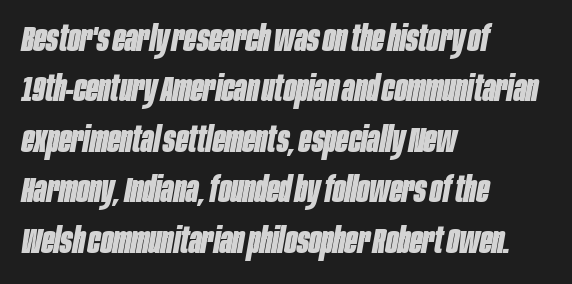
Q: Is the text bold? A: Yes.
Q: Is the text italic (slanted)? A: Yes, it leans right by about 10 degrees.
Q: Is the text underlined? A: No.
Q: How is the paragraph aligned? A: Left-aligned.
Q: Is the spacing between letters normal or unusually wide? A: Normal.
Q: Is the spacing between lines tight, normal or loose? A: Normal.
Q: Width (condensed, normal, or wide)? A: Condensed.
Q: Stroke contrast? A: Low.
Q: x-height? A: Large.
Q: Monospaced? A: No.
